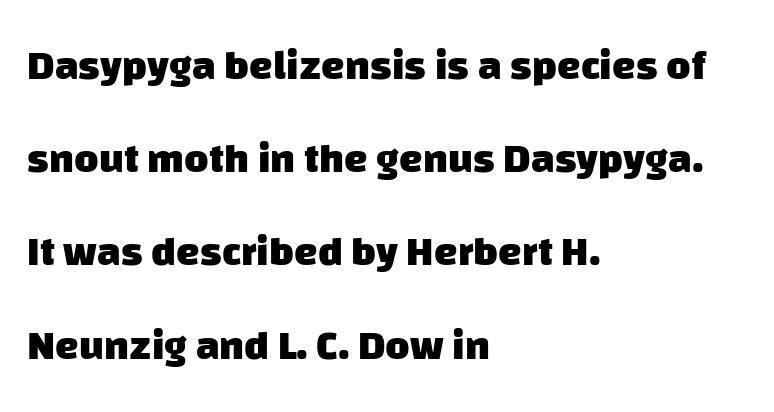
The image shows 42 px heavy sans-serif type; set left-aligned, loose line spacing (2.22x), normal letter spacing, not underlined; low stroke contrast and a large x-height.
